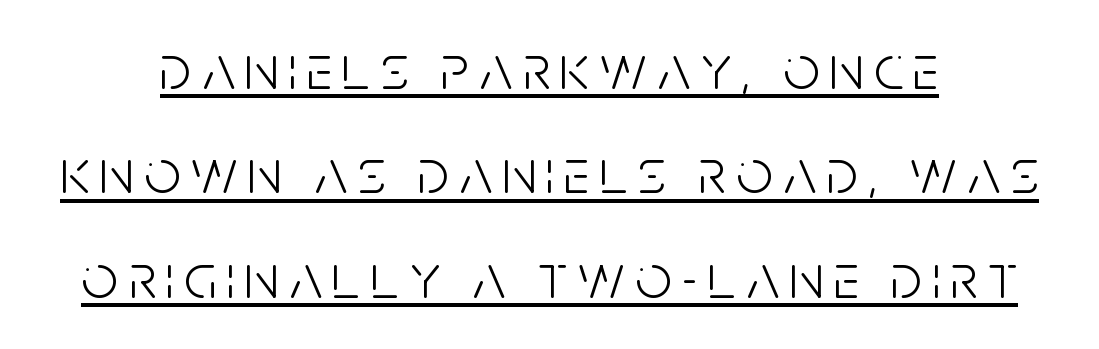
The image shows 64 px light, condensed sans-serif type, upright; set centered, normal line spacing (1.63x), underlined; low stroke contrast and a large x-height.
